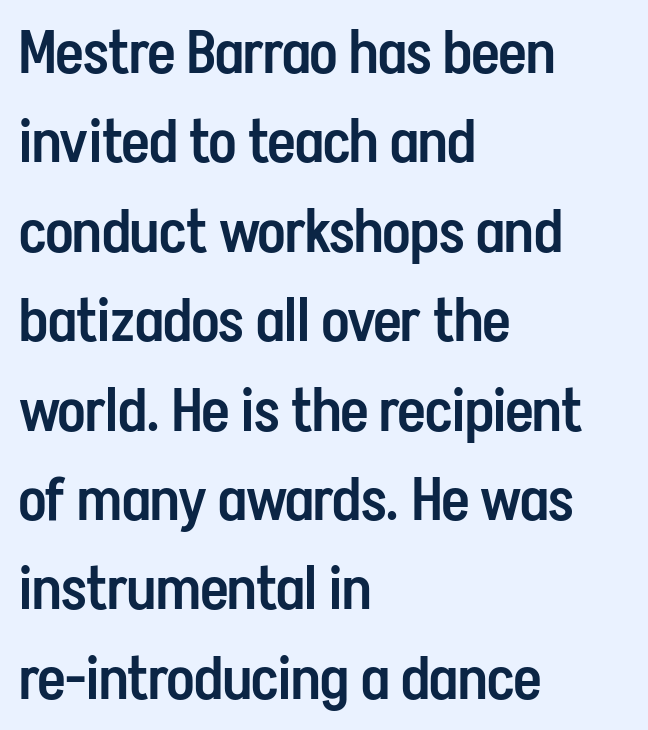
{"serif": "no", "italic": "no", "bold": "semi", "weight": "semibold", "width": "condensed", "stroke_contrast": "low", "x_height": "medium", "monospaced": "no", "underline": "no", "align": "left", "line_spacing": "normal", "line_spacing_ratio": 1.49, "letter_spacing": "normal", "letter_spacing_em": 0.0, "glyph_px": 60}
